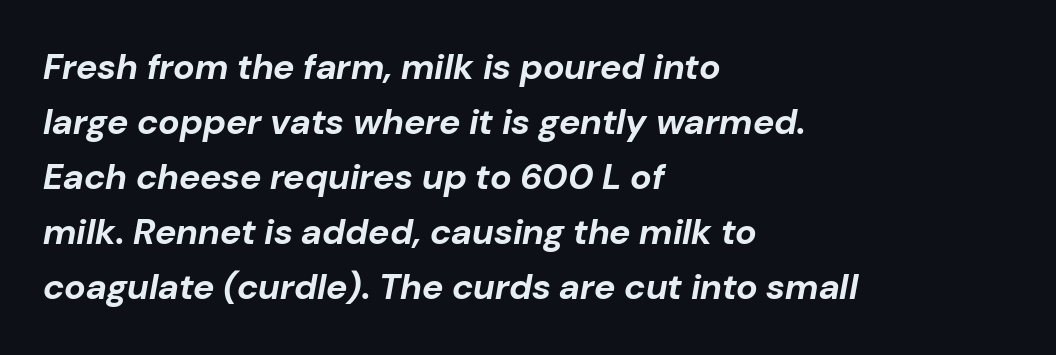
{"italic": "yes", "lean": "right", "slant_degrees": 10, "bold": "yes", "weight": "bold", "width": "normal", "stroke_contrast": "low", "x_height": "medium", "monospaced": "no", "underline": "no", "align": "left", "line_spacing": "normal", "line_spacing_ratio": 1.53, "letter_spacing": "normal", "letter_spacing_em": 0.0, "glyph_px": 36}
